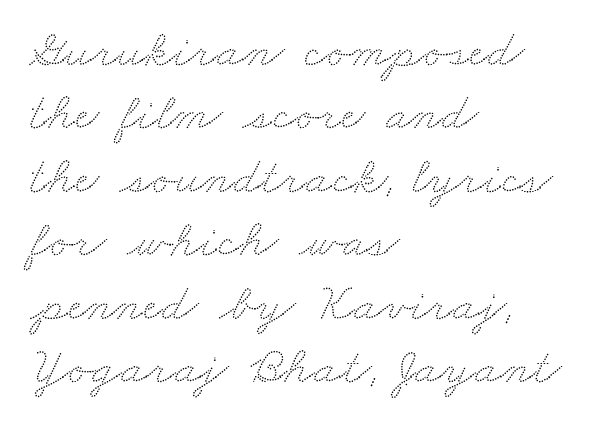
Layout note: lines flush left. Check the space under the baseline: it is left empty. Nobody touched the tracking dial on this one. Looks like regular typesetting: each glyph gets only the width it needs.
